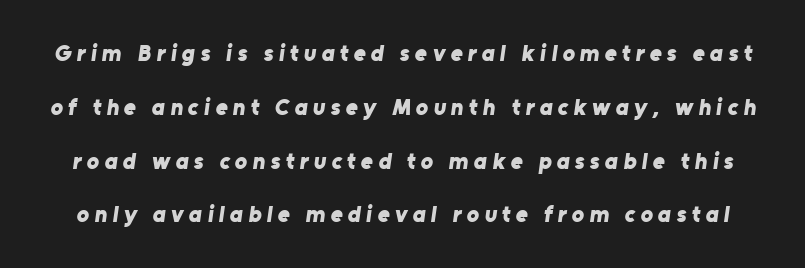
{"bold": "yes", "underline": "no", "line_spacing": "loose", "line_spacing_ratio": 2.34, "letter_spacing": "wide", "letter_spacing_em": 0.23, "glyph_px": 23}
